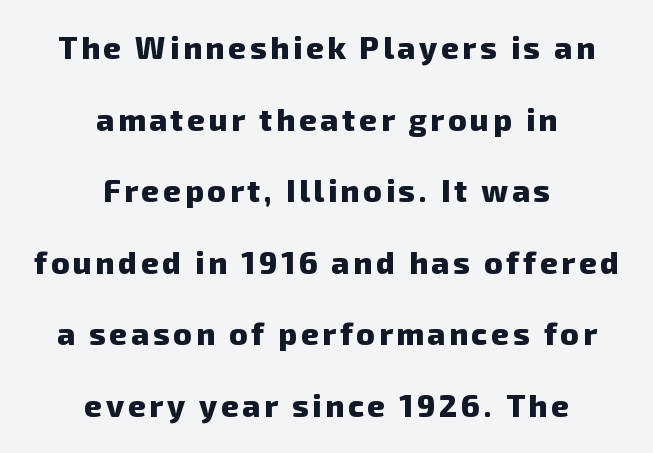
{"serif": "no", "bold": "yes", "weight": "heavy", "width": "normal", "stroke_contrast": "low", "x_height": "medium", "monospaced": "no", "underline": "no", "align": "center", "line_spacing": "loose", "line_spacing_ratio": 2.31, "glyph_px": 31}
